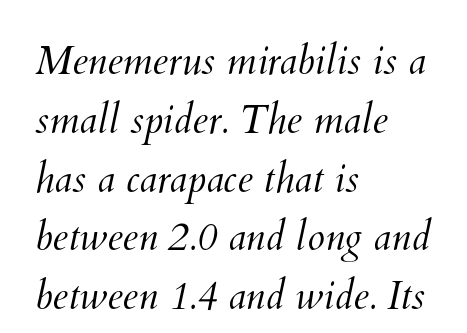
{"bold": "no", "weight": "light", "width": "normal", "stroke_contrast": "medium", "x_height": "small", "monospaced": "no", "underline": "no", "align": "left", "line_spacing": "normal", "line_spacing_ratio": 1.47, "letter_spacing": "normal", "letter_spacing_em": 0.0, "glyph_px": 40}
